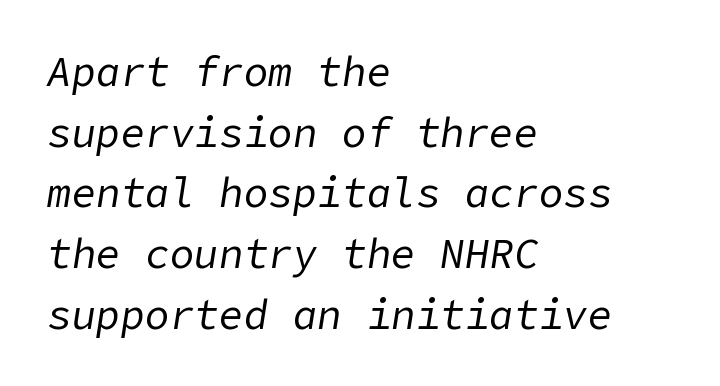
Clear beneath every line of the passage. Compared with a centered layout, this one pins lines to the left instead. Regarding leading, the lines here are spaced in the standard way. A typesetter would mark this as italic.
